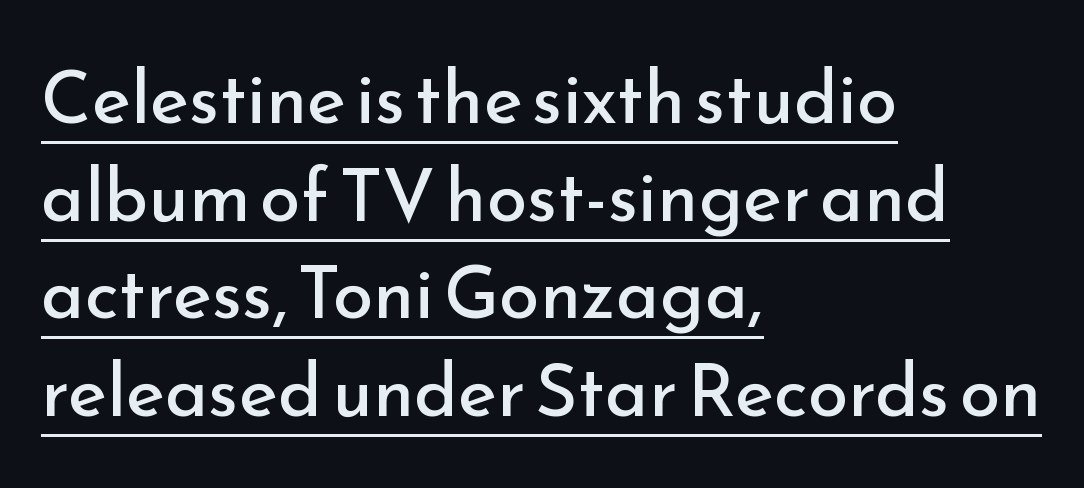
The image shows 74 px regular-weight sans-serif type, upright; set left-aligned, normal line spacing (1.32x), normal letter spacing, underlined; low stroke contrast and a small x-height.
